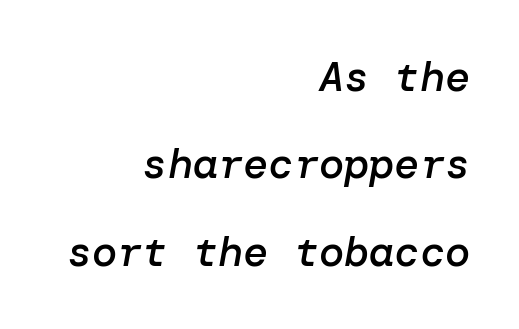
The image shows 42 px semibold type, italic (leaning right); set right-aligned, loose line spacing (2.08x), normal letter spacing, not underlined; low stroke contrast and a medium x-height.
